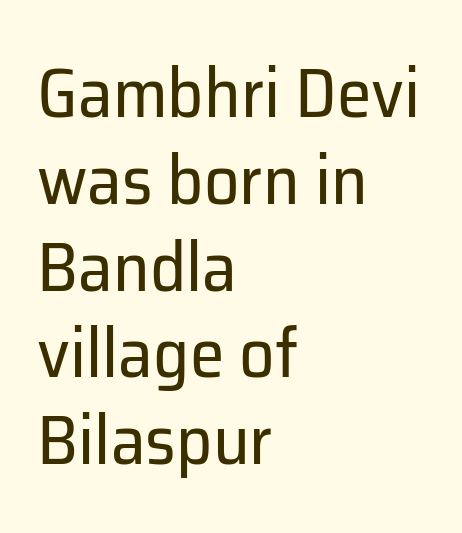
Q: Is the text bold? A: No.
Q: Is the text italic (slanted)? A: No, it is upright.
Q: Is the typeface a serif or a sans-serif typeface? A: Sans-serif.
Q: Is the text underlined? A: No.
Q: How is the paragraph aligned? A: Left-aligned.
Q: Is the spacing between letters normal or unusually wide? A: Normal.
Q: Width (condensed, normal, or wide)? A: Normal.
Q: Stroke contrast? A: Low.
Q: x-height? A: Medium.
Q: Monospaced? A: No.
